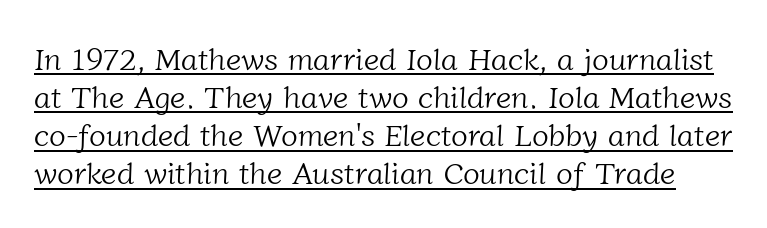
{"serif": "yes", "bold": "no", "weight": "light", "width": "normal", "stroke_contrast": "low", "x_height": "medium", "monospaced": "no", "underline": "yes", "line_spacing_ratio": 1.23, "letter_spacing": "normal", "letter_spacing_em": 0.0, "glyph_px": 31}
